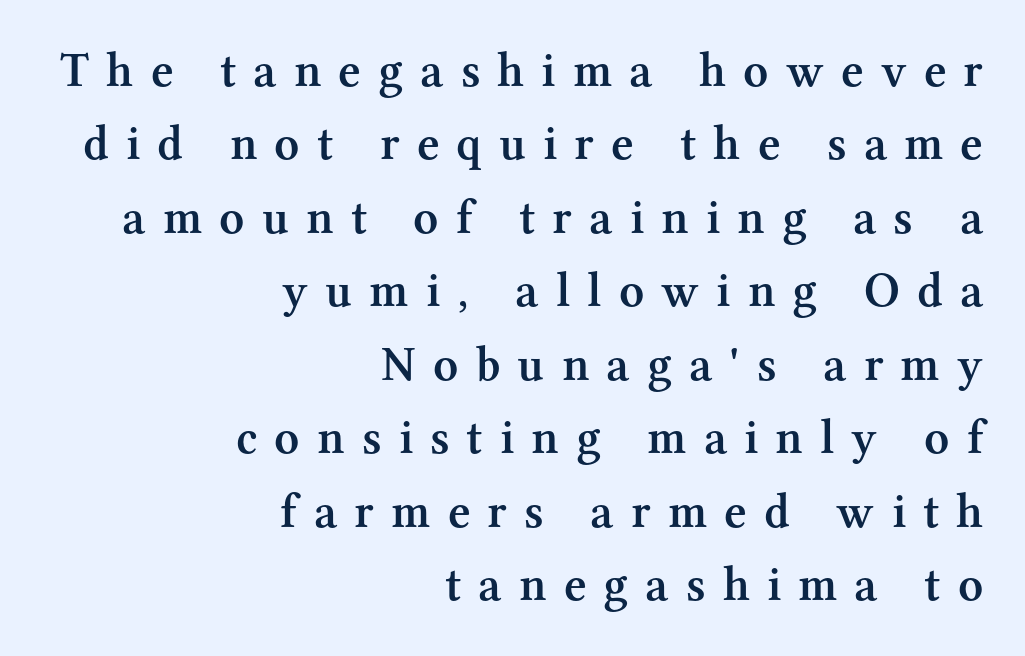
The image shows 49 px semibold serif type, upright; set right-aligned, normal line spacing (1.5x), unusually wide letter spacing (+0.35 em), not underlined; medium stroke contrast and a medium x-height.
